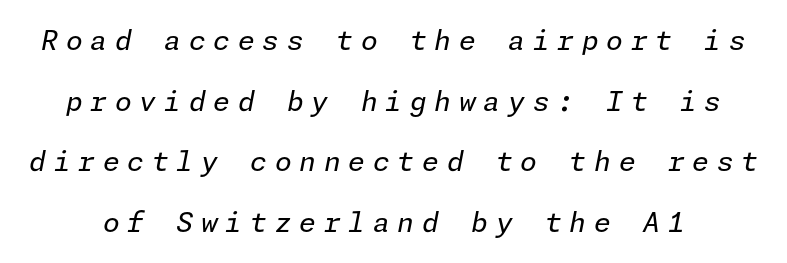
{"italic": "yes", "lean": "right", "slant_degrees": 11, "bold": "no", "underline": "no", "line_spacing": "loose", "line_spacing_ratio": 2.25, "letter_spacing": "wide", "letter_spacing_em": 0.29, "glyph_px": 27}
